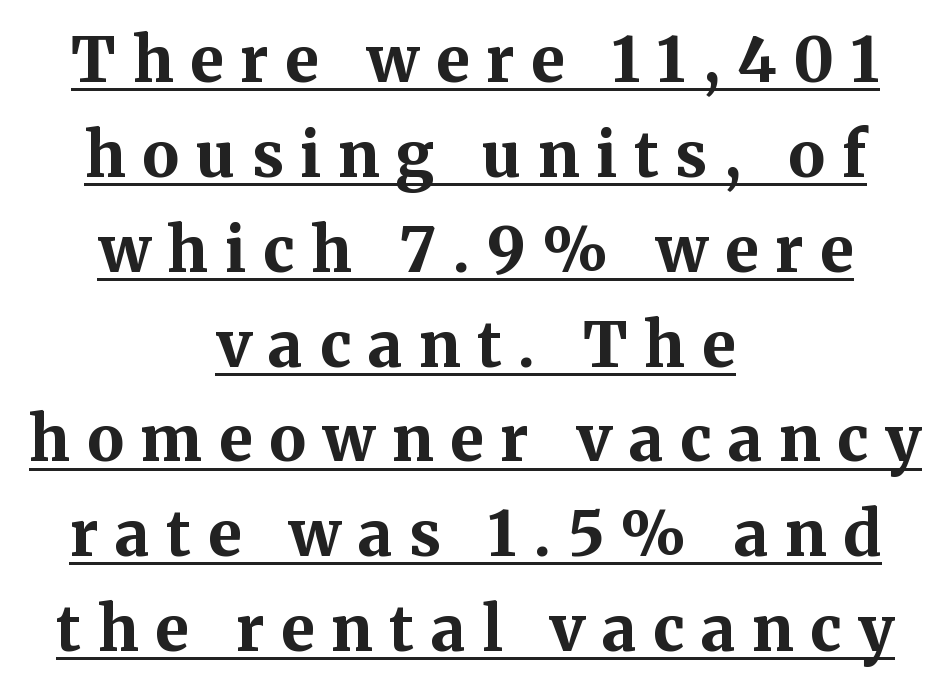
The image shows 62 px bold serif type, upright; set centered, normal line spacing (1.53x), unusually wide letter spacing (+0.27 em), underlined; medium stroke contrast and a medium x-height.
